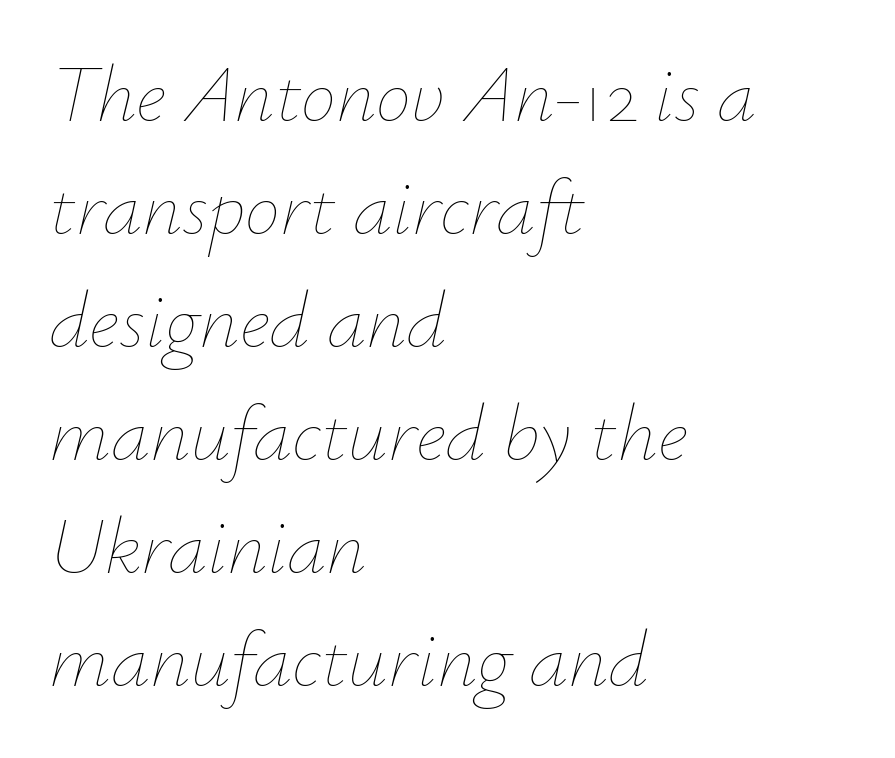
{"italic": "yes", "lean": "right", "slant_degrees": 12, "bold": "no", "weight": "thin", "width": "normal", "stroke_contrast": "low", "x_height": "small", "monospaced": "no", "underline": "no", "align": "left", "line_spacing": "normal", "line_spacing_ratio": 1.43, "letter_spacing": "normal", "letter_spacing_em": 0.0, "glyph_px": 79}
